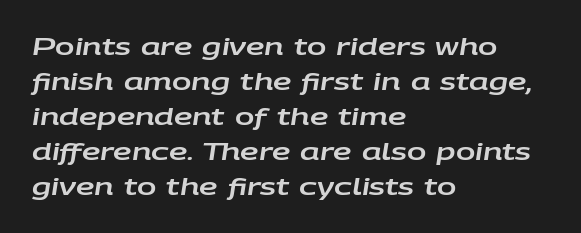
The image shows 23 px text type, italic (leaning right); set left-aligned, normal line spacing (1.52x), normal letter spacing, not underlined.
